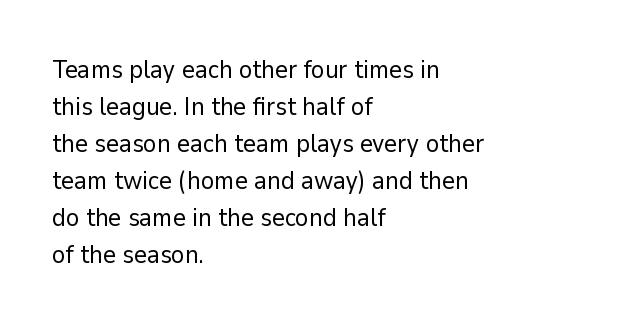
{"italic": "no", "bold": "no", "underline": "no", "align": "left", "line_spacing": "normal", "line_spacing_ratio": 1.48, "letter_spacing": "normal", "letter_spacing_em": 0.0, "glyph_px": 25}
